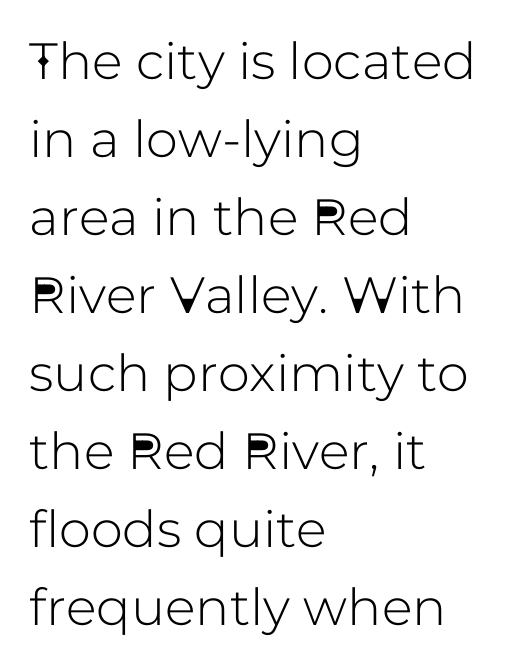
{"serif": "no", "italic": "no", "width": "normal", "stroke_contrast": "low", "x_height": "medium", "monospaced": "no", "underline": "no", "align": "left", "line_spacing": "normal", "line_spacing_ratio": 1.53, "letter_spacing": "normal", "letter_spacing_em": 0.0, "glyph_px": 51}
